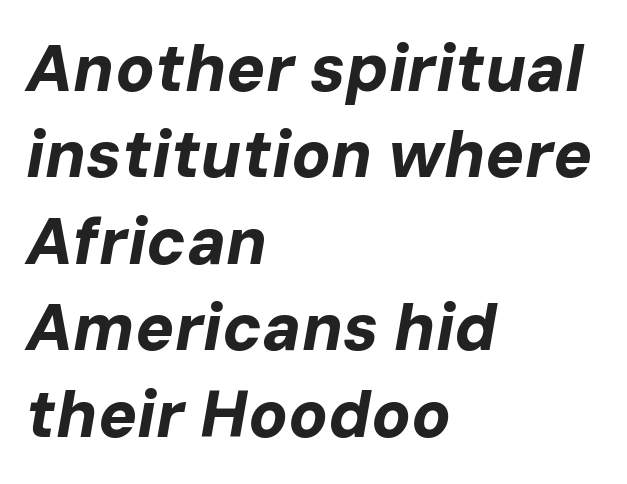
The image shows 65 px bold type, italic (leaning right); set left-aligned, normal line spacing (1.33x), normal letter spacing, not underlined; low stroke contrast and a medium x-height.
